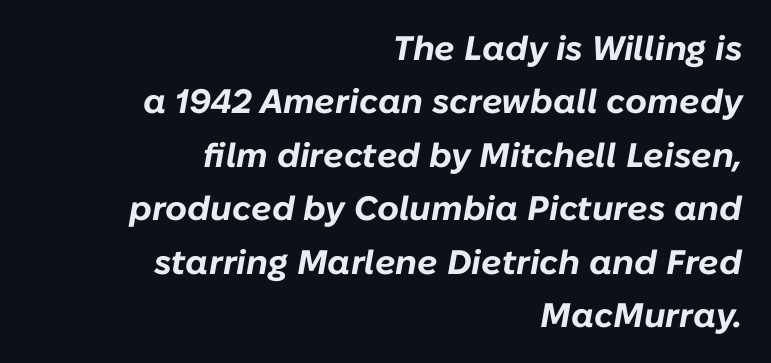
The image shows 34 px bold type, italic (leaning right); set right-aligned, normal line spacing (1.57x), normal letter spacing, not underlined; low stroke contrast and a medium x-height.
